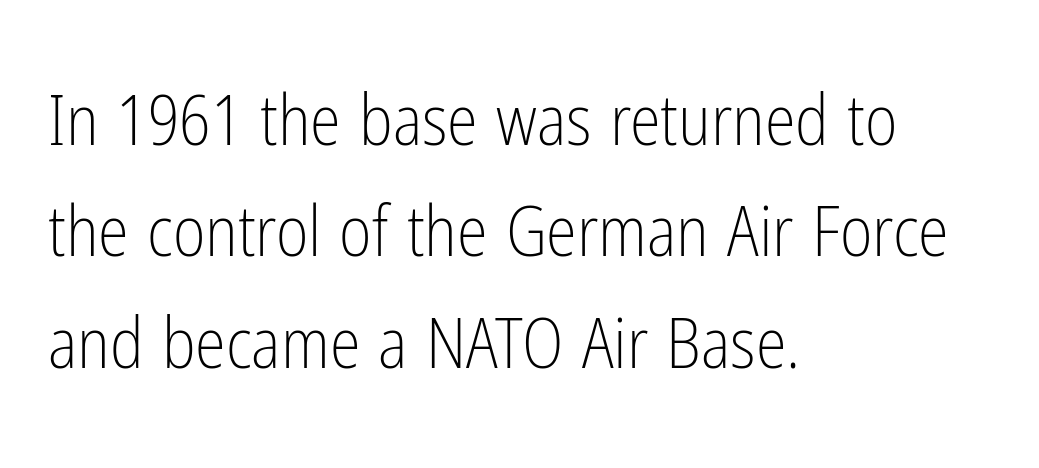
{"serif": "no", "italic": "no", "bold": "no", "weight": "light", "width": "condensed", "stroke_contrast": "low", "x_height": "medium", "monospaced": "no", "underline": "no", "align": "left", "line_spacing": "normal", "line_spacing_ratio": 1.59, "letter_spacing": "normal", "letter_spacing_em": 0.0, "glyph_px": 70}
